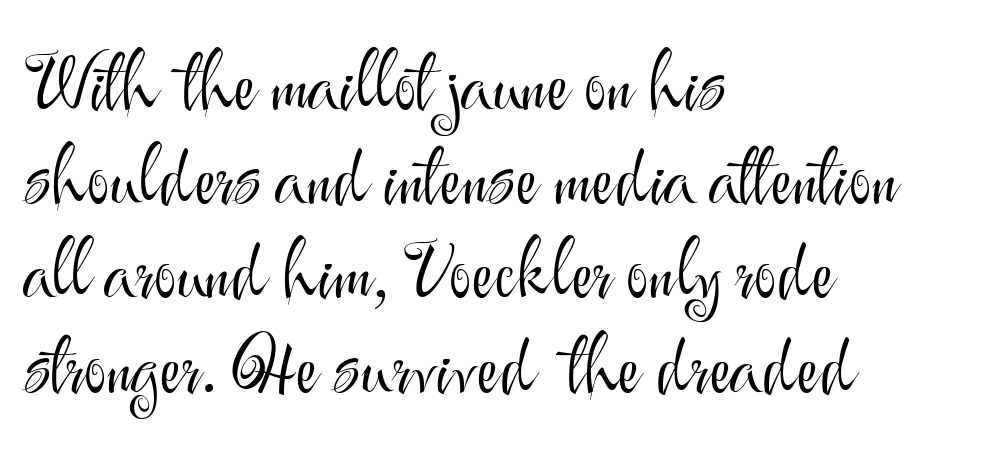
{"serif": "no", "bold": "no", "weight": "light", "width": "normal", "stroke_contrast": "medium", "x_height": "small", "monospaced": "no", "underline": "no", "align": "left", "line_spacing_ratio": 1.24, "letter_spacing": "normal", "letter_spacing_em": 0.0, "glyph_px": 76}
